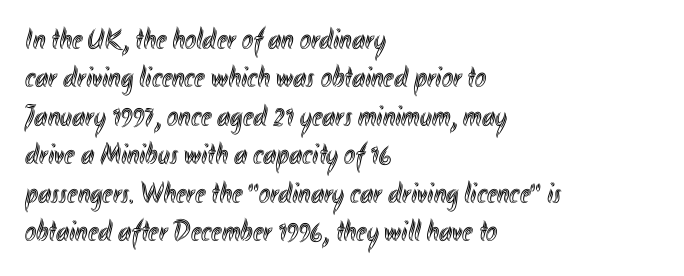
{"width": "condensed", "x_height": "small", "monospaced": "no", "underline": "no", "align": "left", "line_spacing": "normal", "line_spacing_ratio": 1.28, "letter_spacing": "normal", "letter_spacing_em": 0.0, "glyph_px": 30}
